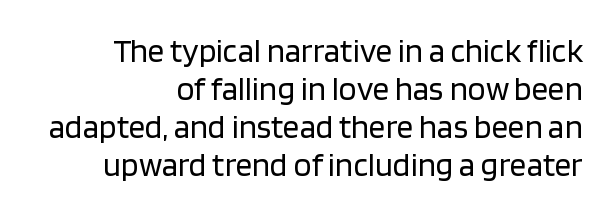
{"serif": "no", "italic": "no", "bold": "no", "weight": "regular", "width": "normal", "stroke_contrast": "low", "x_height": "large", "monospaced": "no", "underline": "no", "align": "right", "line_spacing": "tight", "line_spacing_ratio": 1.15, "letter_spacing": "normal", "letter_spacing_em": 0.0, "glyph_px": 33}
